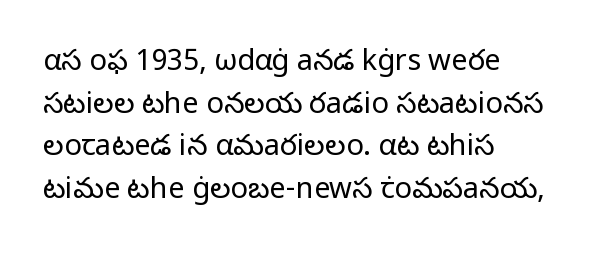
The specimen omits any rule beneath the text block's lines. This is sans-serif lettering, the kind often seen on screens and signage. Horizontally, the lines are justified to the leading edge only. Evenly set lines give the paragraph a standard silhouette. The specimen reads as upright at a glance. Stroke mass is kept to a normal reading level or below.
